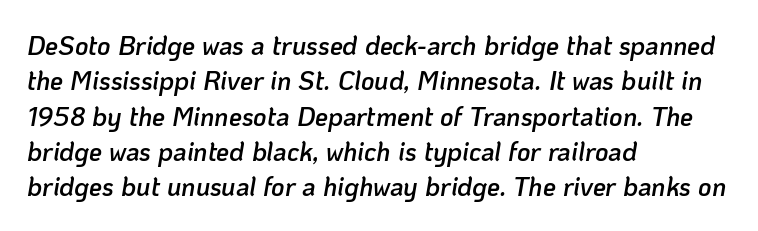
Q: Is the text bold? A: Semi-bold.
Q: Is the text italic (slanted)? A: Yes, it leans right by about 10 degrees.
Q: Is the text underlined? A: No.
Q: How is the paragraph aligned? A: Left-aligned.
Q: Is the spacing between letters normal or unusually wide? A: Normal.
Q: Is the spacing between lines tight, normal or loose? A: Normal.
